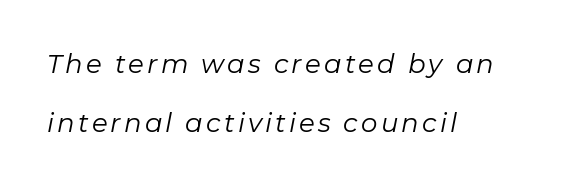
{"italic": "yes", "lean": "right", "slant_degrees": 11, "bold": "no", "underline": "no", "align": "left", "line_spacing": "loose", "line_spacing_ratio": 2.26, "glyph_px": 26}
